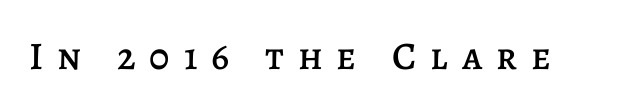
Q: Is the text italic (slanted)? A: No, it is upright.
Q: Is the text underlined? A: No.
Q: Is the spacing between letters normal or unusually wide? A: Unusually wide.
Q: Width (condensed, normal, or wide)? A: Normal.
Q: Stroke contrast? A: Low.
Q: x-height? A: Large.
Q: Monospaced? A: No.
